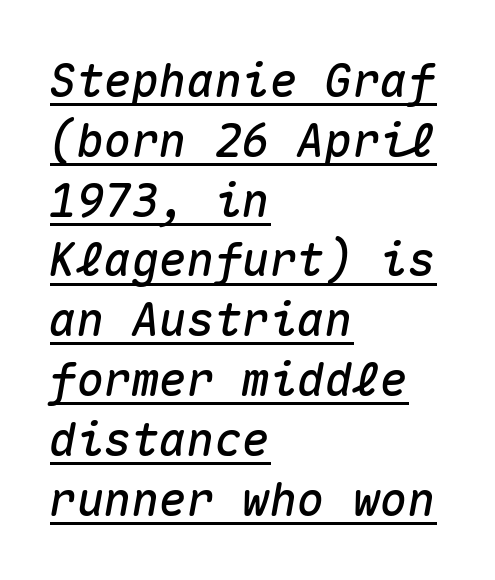
The image shows 46 px text type, italic (leaning right), monospaced; set left-aligned, normal line spacing (1.3x), normal letter spacing, underlined; medium stroke contrast and a medium x-height.
